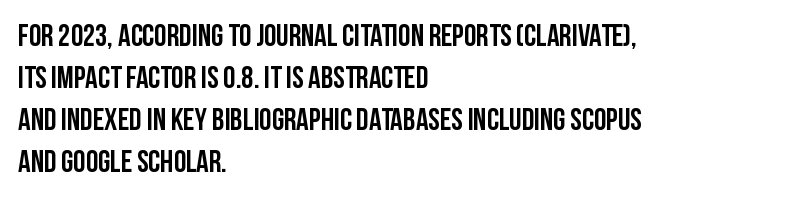
{"serif": "no", "italic": "no", "width": "condensed", "stroke_contrast": "low", "x_height": "large", "monospaced": "no", "underline": "no", "align": "left", "line_spacing": "normal", "line_spacing_ratio": 1.36, "letter_spacing": "normal", "letter_spacing_em": 0.0, "glyph_px": 31}
